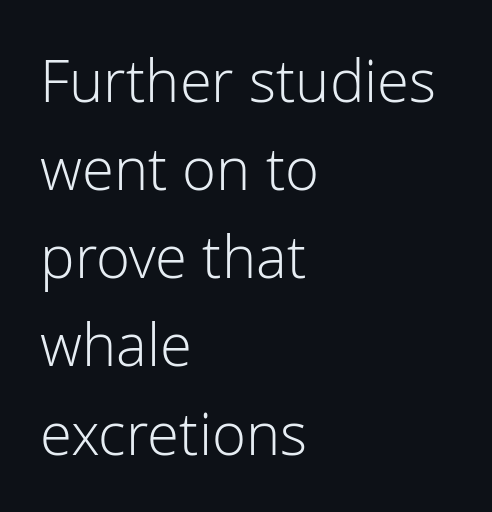
{"serif": "no", "italic": "no", "bold": "no", "weight": "light", "width": "normal", "stroke_contrast": "low", "x_height": "medium", "monospaced": "no", "underline": "no", "align": "left", "line_spacing": "normal", "line_spacing_ratio": 1.52, "letter_spacing": "normal", "letter_spacing_em": 0.0, "glyph_px": 58}
